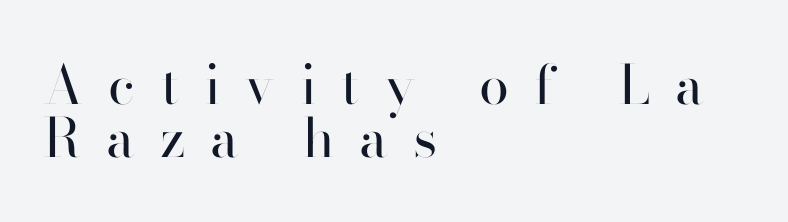
The image shows 54 px regular-weight sans-serif type, upright; set left-aligned, tight line spacing (0.98x), unusually wide letter spacing (+0.47 em), not underlined; high stroke contrast and a small x-height.
